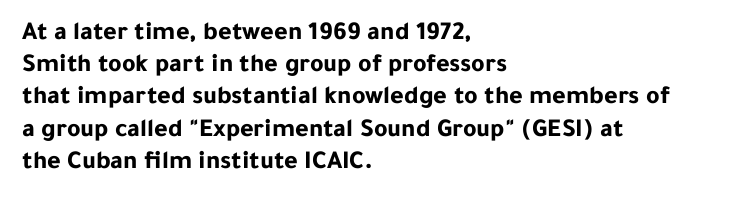
{"italic": "no", "bold": "yes", "underline": "no", "align": "left", "line_spacing_ratio": 1.24, "letter_spacing": "normal", "letter_spacing_em": 0.0, "glyph_px": 26}
